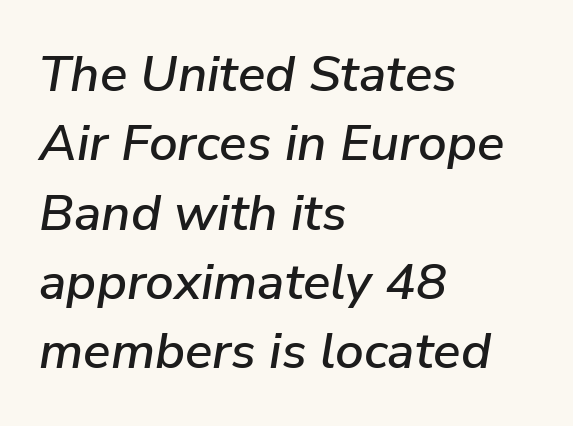
The image shows 51 px text type, italic (leaning right); set left-aligned, normal line spacing (1.36x), normal letter spacing, not underlined; low stroke contrast and a medium x-height.
